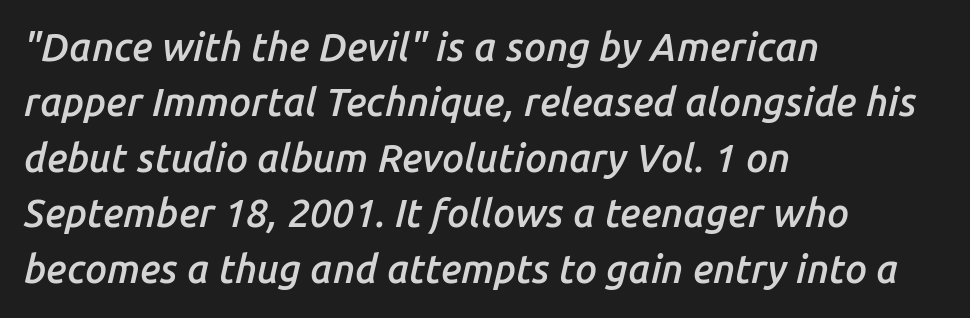
Q: Is the text bold? A: Semi-bold.
Q: Is the text italic (slanted)? A: Yes, it leans right by about 14 degrees.
Q: Is the text underlined? A: No.
Q: How is the paragraph aligned? A: Left-aligned.
Q: Is the spacing between letters normal or unusually wide? A: Normal.
Q: Is the spacing between lines tight, normal or loose? A: Normal.
Q: Width (condensed, normal, or wide)? A: Normal.
Q: Stroke contrast? A: Low.
Q: x-height? A: Medium.
Q: Monospaced? A: No.
